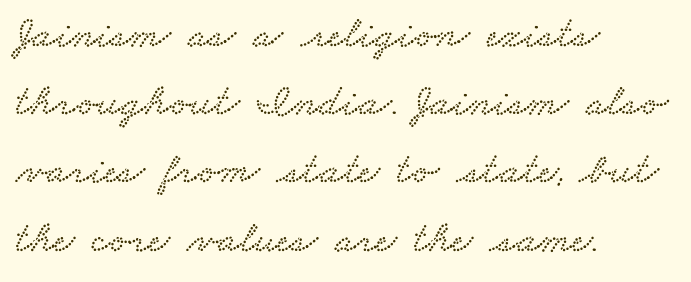
The image shows 44 px wide serif type; set left-aligned, normal line spacing (1.55x), normal letter spacing, not underlined; low stroke contrast and a small x-height.
